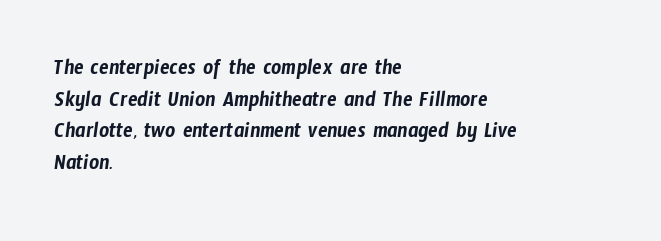
The image shows 22 px text type; set left-aligned, normal line spacing (1.44x), normal letter spacing, not underlined.
